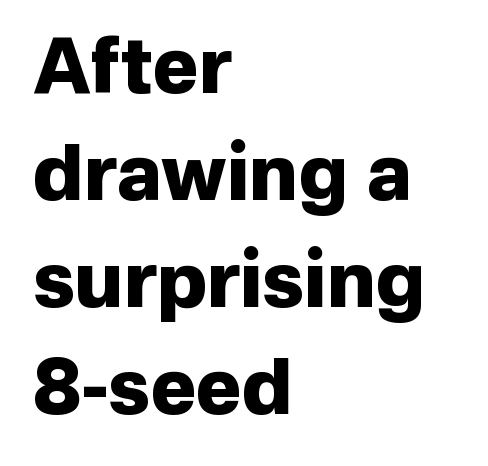
{"serif": "no", "italic": "no", "bold": "yes", "weight": "heavy", "width": "normal", "stroke_contrast": "low", "x_height": "medium", "monospaced": "no", "underline": "no", "align": "left", "line_spacing": "normal", "line_spacing_ratio": 1.39, "letter_spacing": "normal", "letter_spacing_em": 0.0, "glyph_px": 77}
